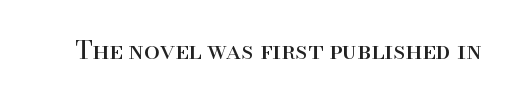
{"italic": "no", "bold": "no", "underline": "no", "letter_spacing": "normal", "letter_spacing_em": 0.0, "glyph_px": 25}
